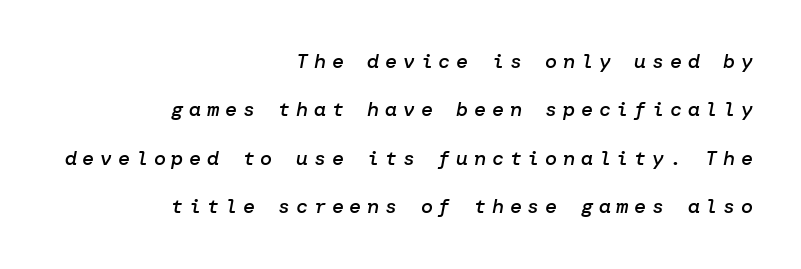
Q: Is the text bold? A: Semi-bold.
Q: Is the text italic (slanted)? A: Yes, it leans right by about 10 degrees.
Q: Is the text underlined? A: No.
Q: How is the paragraph aligned? A: Right-aligned.
Q: Is the spacing between letters normal or unusually wide? A: Unusually wide.
Q: Is the spacing between lines tight, normal or loose? A: Loose.
